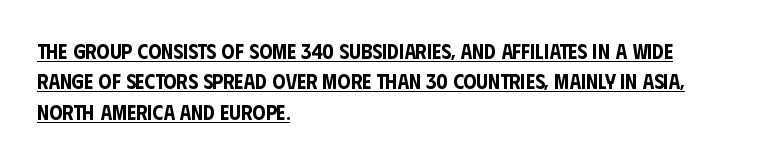
Q: Is the text italic (slanted)? A: No, it is upright.
Q: Is the text underlined? A: Yes.
Q: How is the paragraph aligned? A: Left-aligned.
Q: Is the spacing between letters normal or unusually wide? A: Normal.
Q: Is the spacing between lines tight, normal or loose? A: Normal.
